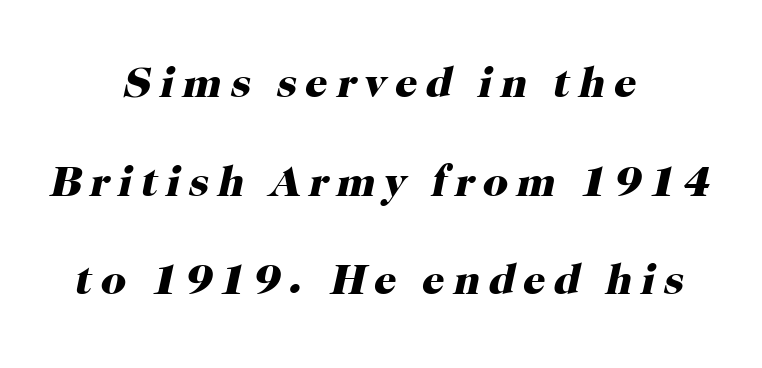
Weight: bold. Short and long lines alike share a common midpoint. The face used here is proportionally spaced, like ordinary book or web type. Designer's note — italics engaged. Baseline-to-baseline distance is far greater than the letter height.
